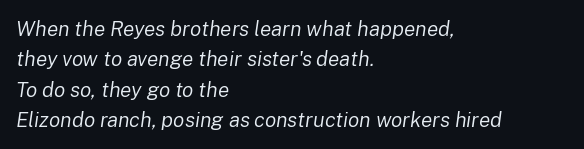
In terms of leading, this rendering sits right in the middle. Default kerning and tracking; the words read as compact shapes. It's the slanting kind of type. Each row of text sits above clean, open space. All the whitespace from short lines collects on the right. Compared with a typical body face, this is equally light or lighter still.
